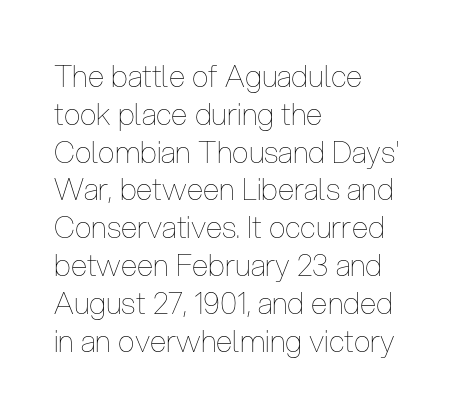
{"italic": "no", "bold": "no", "weight": "thin", "width": "condensed", "stroke_contrast": "low", "x_height": "medium", "monospaced": "no", "underline": "no", "align": "left", "line_spacing": "normal", "line_spacing_ratio": 1.26, "letter_spacing": "normal", "letter_spacing_em": 0.0, "glyph_px": 30}
